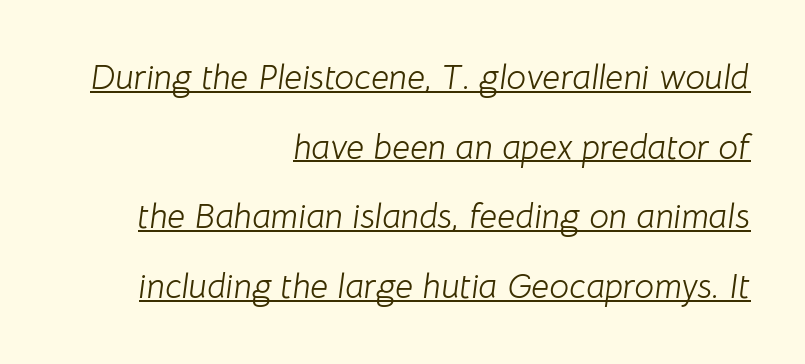
Reading down the block, your eye finds every line finishing at a fixed right position. No heavy texture on the line: the type isn't bold. You could fit nearly another row in the gap between these rows. This sample carries an underscore along the baseline area.
